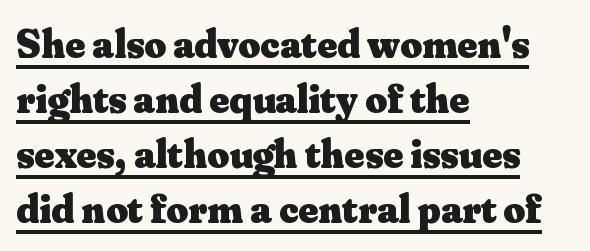
{"serif": "yes", "italic": "no", "bold": "yes", "weight": "heavy", "width": "normal", "stroke_contrast": "medium", "x_height": "small", "monospaced": "no", "underline": "yes", "align": "left", "line_spacing": "normal", "line_spacing_ratio": 1.31, "letter_spacing": "normal", "letter_spacing_em": 0.0, "glyph_px": 42}
